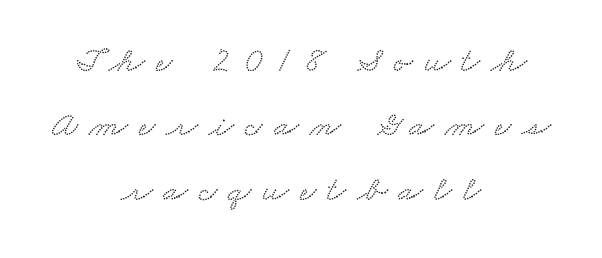
{"serif": "yes", "width": "wide", "stroke_contrast": "low", "x_height": "small", "monospaced": "no", "underline": "no", "align": "center", "line_spacing_ratio": 1.79, "letter_spacing": "wide", "letter_spacing_em": 0.31, "glyph_px": 36}
